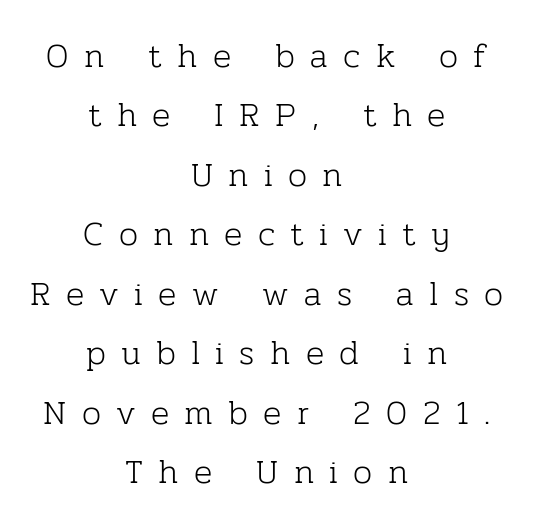
{"serif": "yes", "italic": "no", "bold": "no", "weight": "light", "width": "normal", "stroke_contrast": "low", "x_height": "medium", "monospaced": "no", "underline": "no", "align": "center", "line_spacing_ratio": 1.75, "letter_spacing": "wide", "letter_spacing_em": 0.45, "glyph_px": 34}
